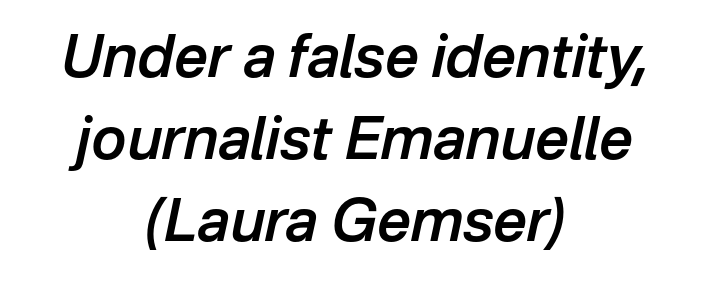
Q: Is the text bold? A: Semi-bold.
Q: Is the text italic (slanted)? A: Yes, it leans right by about 12 degrees.
Q: Is the text underlined? A: No.
Q: How is the paragraph aligned? A: Centered.
Q: Is the spacing between letters normal or unusually wide? A: Normal.
Q: Is the spacing between lines tight, normal or loose? A: Normal.
Q: Width (condensed, normal, or wide)? A: Normal.
Q: Stroke contrast? A: Low.
Q: x-height? A: Medium.
Q: Monospaced? A: No.
